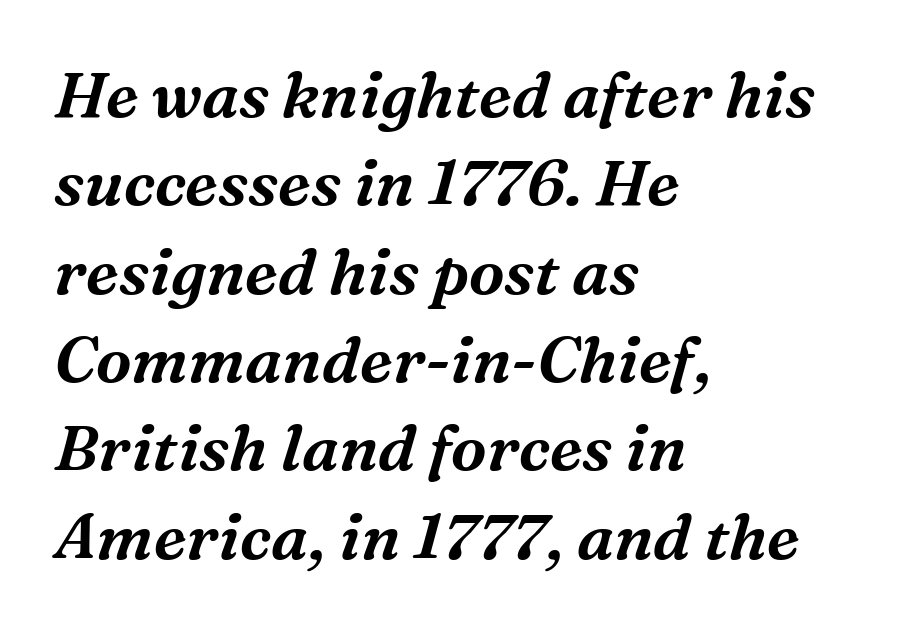
{"serif": "yes", "italic": "yes", "lean": "right", "slant_degrees": 16, "width": "normal", "stroke_contrast": "medium", "x_height": "medium", "monospaced": "no", "underline": "no", "align": "left", "line_spacing": "normal", "line_spacing_ratio": 1.38, "letter_spacing": "normal", "letter_spacing_em": 0.0, "glyph_px": 64}
